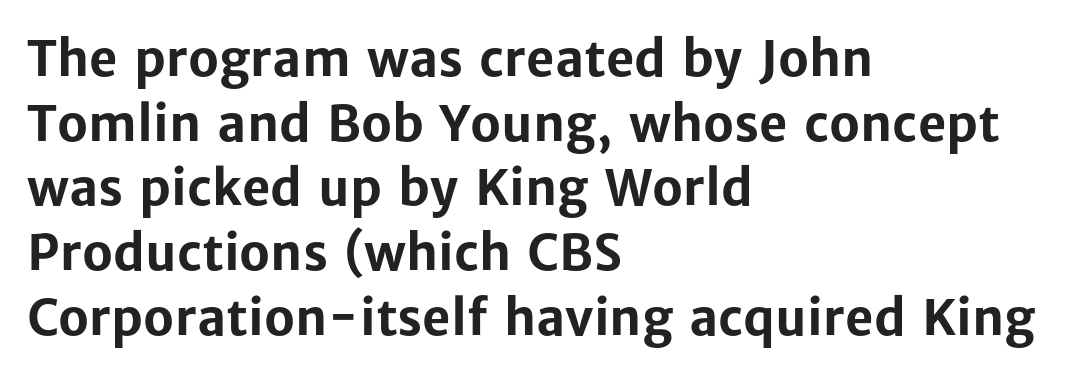
The image shows 49 px bold sans-serif type, upright; set left-aligned, normal line spacing (1.32x), normal letter spacing, not underlined; low stroke contrast and a medium x-height.
